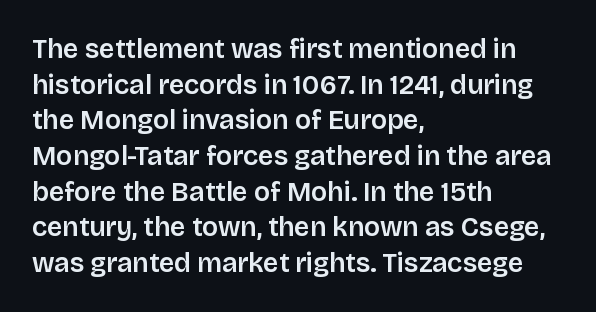
Compared with an ordinary text face, these strokes are moderately heavier — a semibold. The type sits square on the baseline with zero lean. The letters sit at their default tracking, neither squeezed nor spread. A normal amount of white space separates one row of letters from the next.
